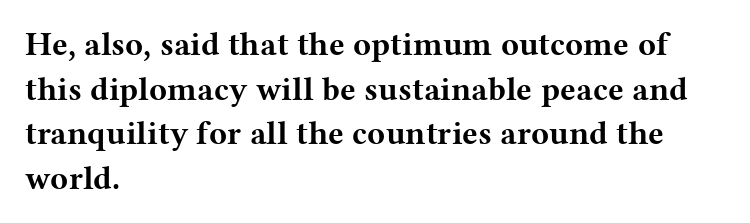
{"serif": "yes", "italic": "no", "bold": "yes", "weight": "bold", "width": "wide", "stroke_contrast": "medium", "x_height": "medium", "monospaced": "no", "underline": "no", "align": "left", "line_spacing": "normal", "line_spacing_ratio": 1.35, "letter_spacing": "normal", "letter_spacing_em": 0.0, "glyph_px": 33}
